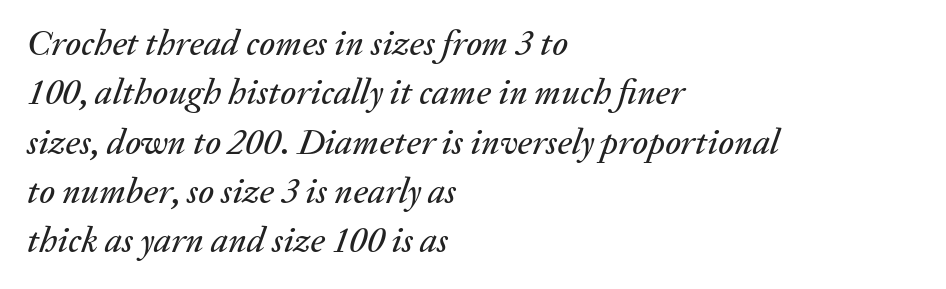
Q: Is the text italic (slanted)? A: Yes, it leans right by about 20 degrees.
Q: Is the text underlined? A: No.
Q: How is the paragraph aligned? A: Left-aligned.
Q: Is the spacing between letters normal or unusually wide? A: Normal.
Q: Is the spacing between lines tight, normal or loose? A: Normal.
Q: Width (condensed, normal, or wide)? A: Normal.
Q: Stroke contrast? A: Medium.
Q: x-height? A: Medium.
Q: Monospaced? A: No.
